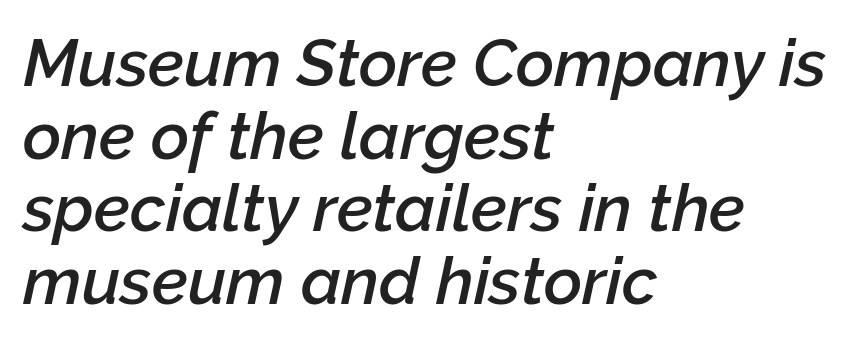
Q: Is the text bold? A: Semi-bold.
Q: Is the text italic (slanted)? A: Yes, it leans right by about 12 degrees.
Q: Is the text underlined? A: No.
Q: How is the paragraph aligned? A: Left-aligned.
Q: Is the spacing between letters normal or unusually wide? A: Normal.
Q: Is the spacing between lines tight, normal or loose? A: Tight.
Q: Width (condensed, normal, or wide)? A: Normal.
Q: Stroke contrast? A: Low.
Q: x-height? A: Medium.
Q: Monospaced? A: No.
